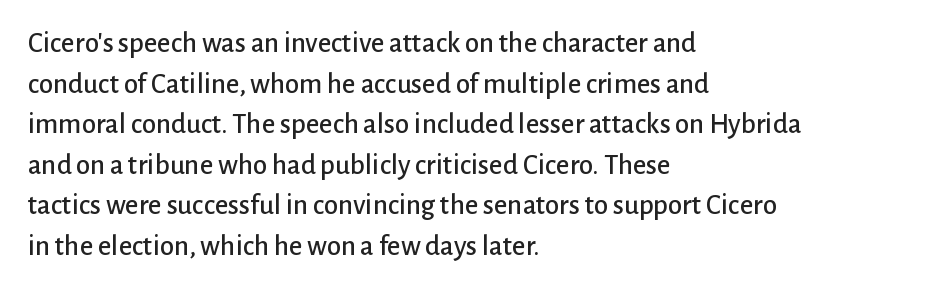
The image shows 29 px sans-serif type, upright; set left-aligned, normal line spacing (1.4x), normal letter spacing, not underlined; low stroke contrast and a medium x-height.
